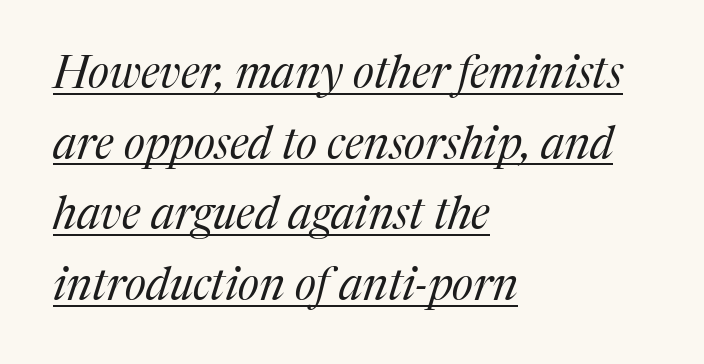
Q: Is the text bold? A: No.
Q: Is the text italic (slanted)? A: Yes, it leans right by about 17 degrees.
Q: Is the typeface a serif or a sans-serif typeface? A: Serif.
Q: Is the text underlined? A: Yes.
Q: How is the paragraph aligned? A: Left-aligned.
Q: Is the spacing between letters normal or unusually wide? A: Normal.
Q: Is the spacing between lines tight, normal or loose? A: Normal.
Q: Width (condensed, normal, or wide)? A: Normal.
Q: Stroke contrast? A: Medium.
Q: x-height? A: Medium.
Q: Monospaced? A: No.
